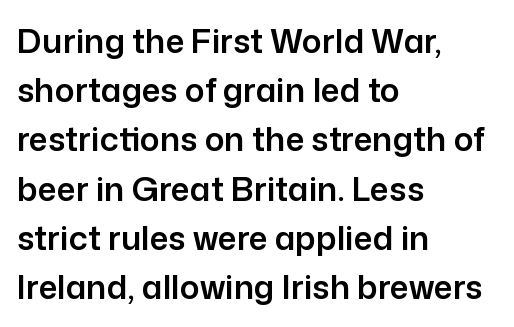
The passage shown has conventional tracking throughout. Varying glyph widths throughout — classic text-font behaviour. Posture: vertical. Vertical spacing — default. Nothing sits at the stroke ends, so this counts as sans-serif. This rendering features lettering with no underline.
